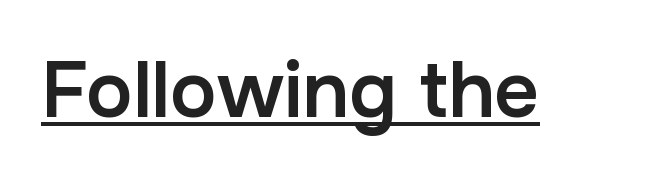
{"serif": "no", "italic": "no", "bold": "semi", "weight": "semibold", "width": "normal", "stroke_contrast": "low", "x_height": "medium", "monospaced": "no", "underline": "yes", "letter_spacing": "normal", "letter_spacing_em": 0.0, "glyph_px": 78}
